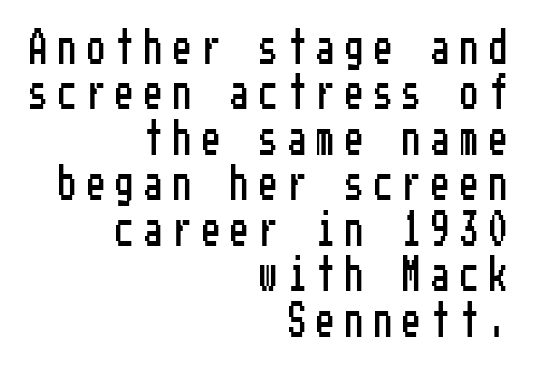
The image shows 35 px condensed sans-serif type, upright; set right-aligned, normal line spacing (1.3x), unusually wide letter spacing (+0.32 em), not underlined; low stroke contrast and a medium x-height.
